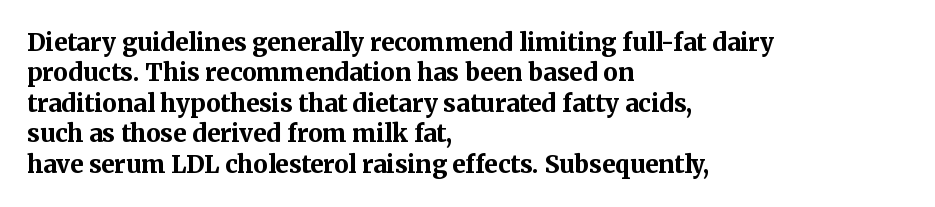
{"italic": "no", "bold": "yes", "underline": "no", "align": "left", "line_spacing": "normal", "line_spacing_ratio": 1.27, "letter_spacing": "normal", "letter_spacing_em": 0.0, "glyph_px": 24}
